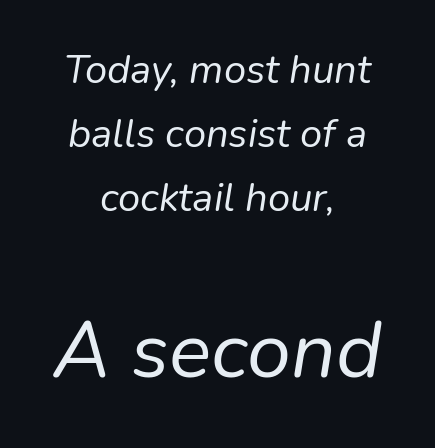
Q: Is the text bold? A: No.
Q: Is the text italic (slanted)? A: Yes, it leans right by about 9 degrees.
Q: Is the text underlined? A: No.
Q: How is the paragraph aligned? A: Centered.
Q: Is the spacing between letters normal or unusually wide? A: Normal.
Q: Is the spacing between lines tight, normal or loose? A: Normal.
Q: Which block of text is set in a larger size, the first (top) or the second (bottom)? A: The second (bottom) one.
Q: Width (condensed, normal, or wide)? A: Normal.
Q: Stroke contrast? A: Low.
Q: x-height? A: Medium.
Q: Monospaced? A: No.
